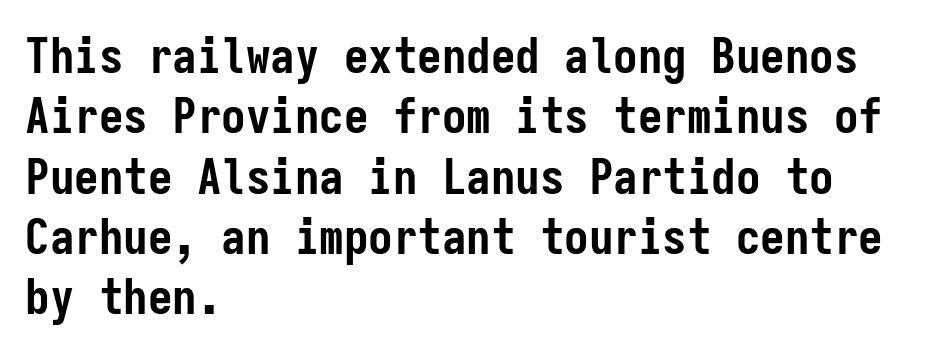
The space beneath each line is pristine and unruled. Compared with typical body copy, the letter spacing here is the same. Caption: multi-line text, flush left, ragged right. The passage shown is typed in a monospace face where columns stay perfectly aligned. Type style note: lacks serifs.
